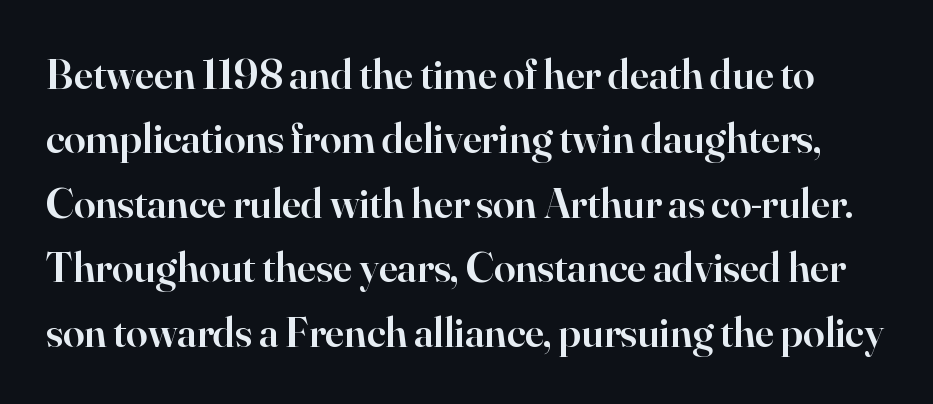
The image shows 43 px semibold serif type, upright; set normal line spacing (1.5x), normal letter spacing, not underlined; high stroke contrast and a small x-height.
